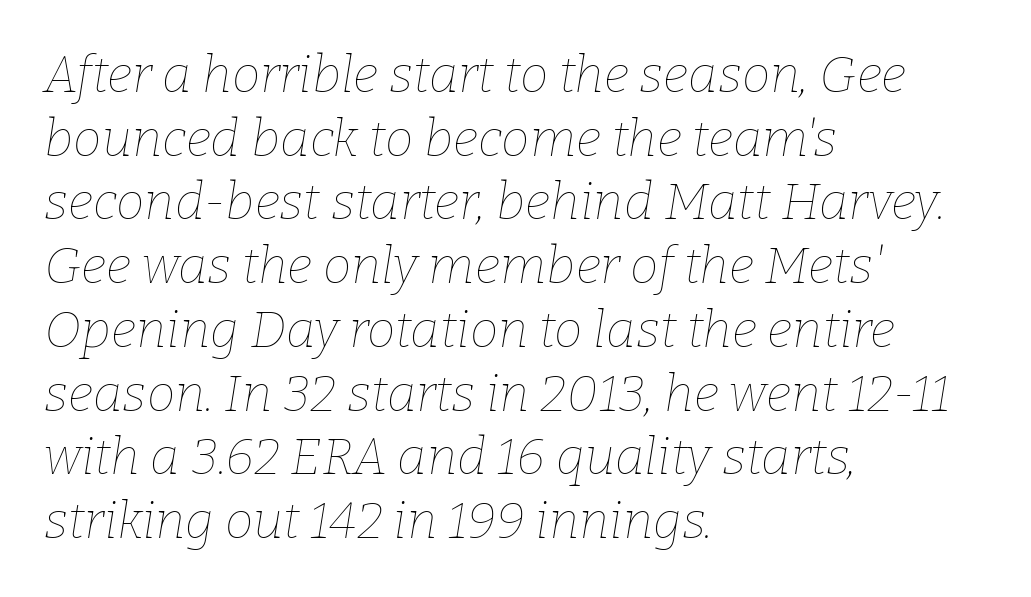
{"italic": "yes", "lean": "right", "slant_degrees": 9, "bold": "no", "weight": "thin", "width": "normal", "stroke_contrast": "low", "x_height": "medium", "monospaced": "no", "underline": "no", "align": "left", "line_spacing": "normal", "line_spacing_ratio": 1.25, "letter_spacing": "normal", "letter_spacing_em": 0.0, "glyph_px": 51}
